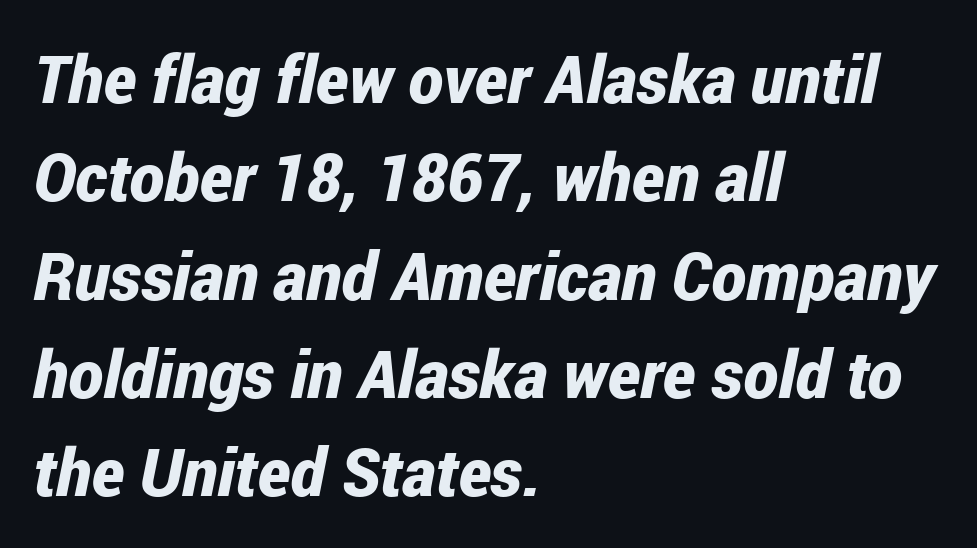
The image shows 66 px bold, condensed type, italic (leaning right); set left-aligned, normal line spacing (1.49x), normal letter spacing, not underlined; low stroke contrast and a medium x-height.
